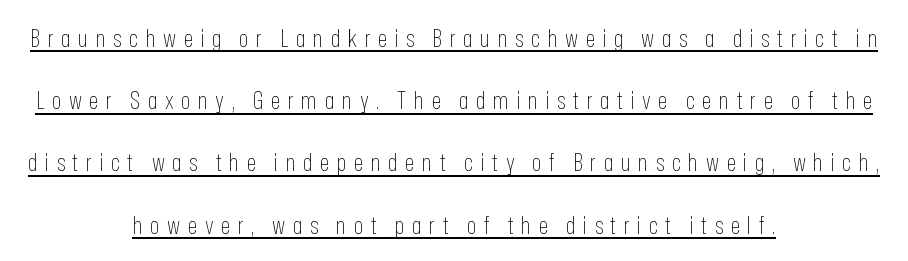
Q: Is the text bold? A: No.
Q: Is the text italic (slanted)? A: No, it is upright.
Q: Is the text underlined? A: Yes.
Q: How is the paragraph aligned? A: Centered.
Q: Is the spacing between letters normal or unusually wide? A: Unusually wide.
Q: Is the spacing between lines tight, normal or loose? A: Loose.
